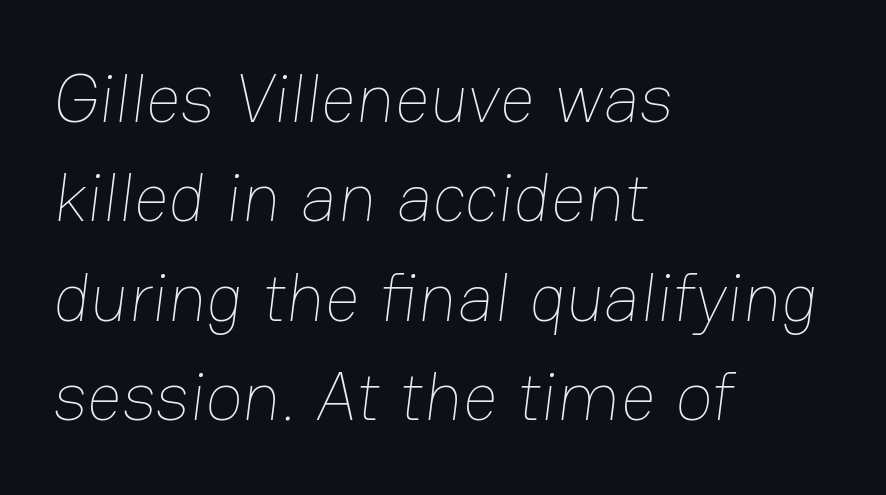
The string is rendered with underlining switched off. The rendering anchors every line to the left-hand side. The lines sit at an ordinary, default distance from one another. This rendering leaves character spacing at its baseline value.
